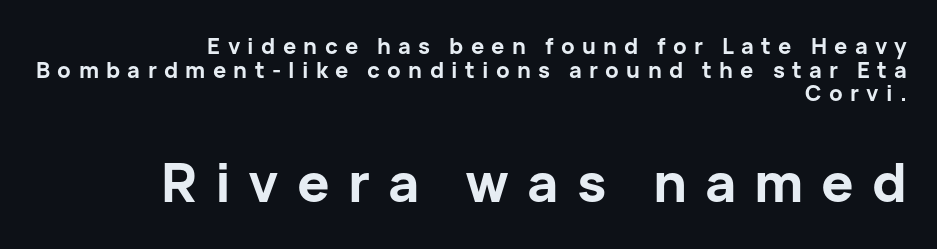
{"serif": "no", "italic": "no", "bold": "yes", "weight": "bold", "width": "normal", "stroke_contrast": "low", "x_height": "medium", "monospaced": "no", "underline": "no", "align": "right", "line_spacing": "tight", "line_spacing_ratio": 1.07, "letter_spacing": "wide", "letter_spacing_em": 0.33, "larger_block": "second", "size_ratio": 2.45, "glyph_px": 54}
